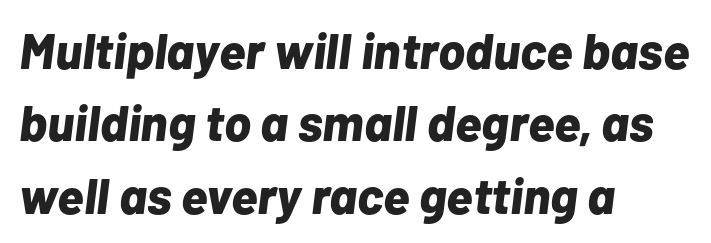
Q: Is the text bold? A: Yes.
Q: Is the text italic (slanted)? A: Yes, it leans right by about 7 degrees.
Q: Is the text underlined? A: No.
Q: How is the paragraph aligned? A: Left-aligned.
Q: Is the spacing between letters normal or unusually wide? A: Normal.
Q: Is the spacing between lines tight, normal or loose? A: Normal.
Q: Width (condensed, normal, or wide)? A: Normal.
Q: Stroke contrast? A: Low.
Q: x-height? A: Medium.
Q: Monospaced? A: No.
